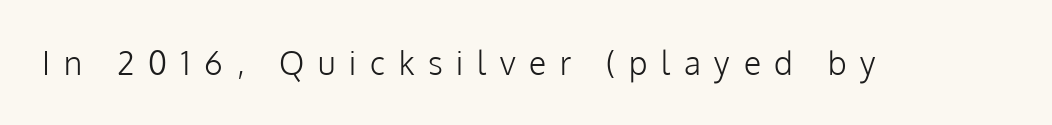
Q: Is the text bold? A: No.
Q: Is the text italic (slanted)? A: No, it is upright.
Q: Is the typeface a serif or a sans-serif typeface? A: Sans-serif.
Q: Is the text underlined? A: No.
Q: Is the spacing between letters normal or unusually wide? A: Unusually wide.
Q: Width (condensed, normal, or wide)? A: Normal.
Q: Stroke contrast? A: Low.
Q: x-height? A: Medium.
Q: Monospaced? A: No.
